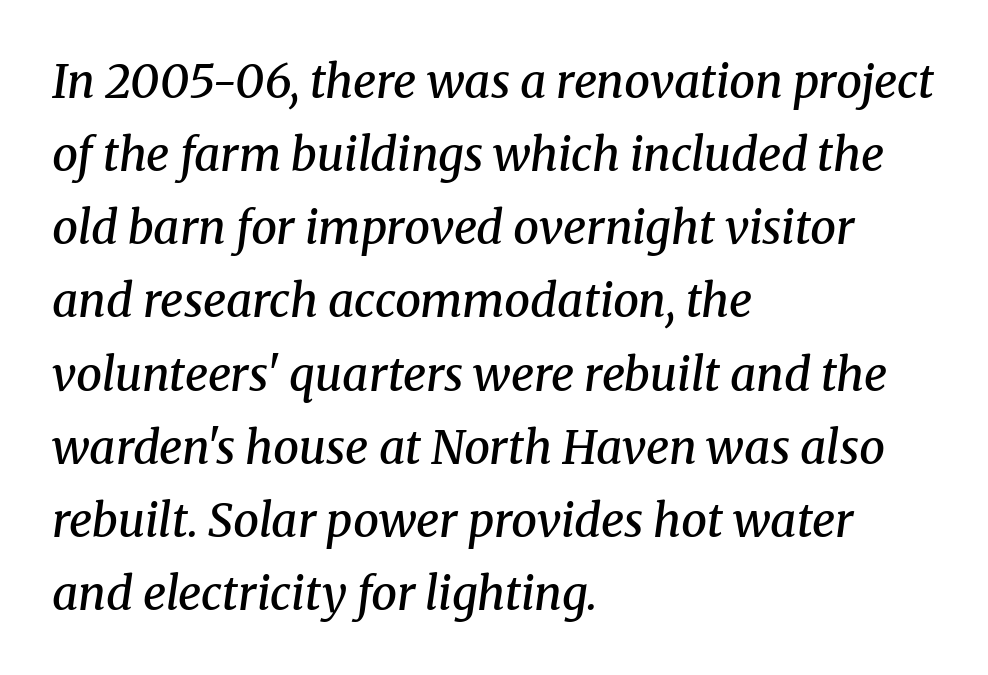
Serif or sans? Serif — the stroke terminals have little feet. The passage shown is not underscored anywhere. The face used here is rendered with its standard letterfit. This sample is left-justified, so line endings fall wherever the words run out.
